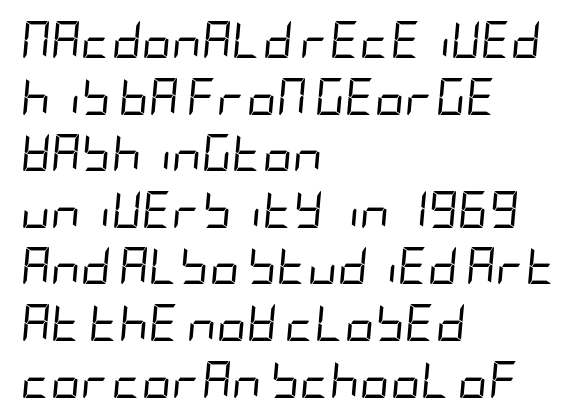
{"italic": "yes", "lean": "right", "slant_degrees": 5, "bold": "no", "weight": "regular", "width": "condensed", "stroke_contrast": "low", "x_height": "large", "underline": "no", "align": "left", "line_spacing": "normal", "line_spacing_ratio": 1.53, "letter_spacing": "normal", "letter_spacing_em": 0.0, "glyph_px": 37}
